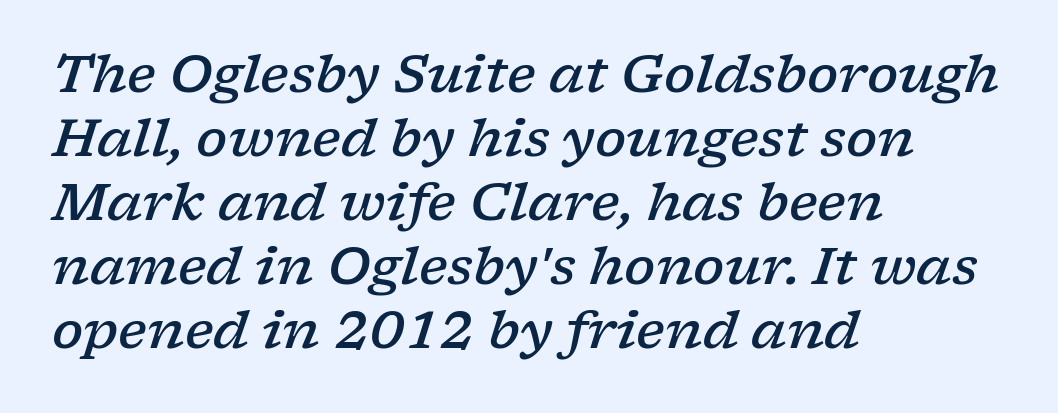
{"serif": "yes", "italic": "yes", "lean": "right", "slant_degrees": 17, "bold": "semi", "weight": "semibold", "width": "wide", "stroke_contrast": "low", "x_height": "medium", "monospaced": "no", "underline": "no", "align": "left", "line_spacing_ratio": 1.23, "letter_spacing": "normal", "letter_spacing_em": 0.0, "glyph_px": 52}
